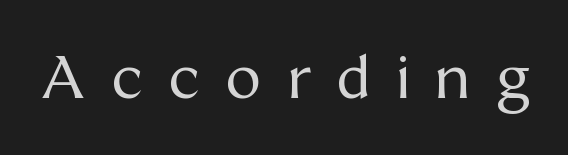
The passage shown is typed in a proportional face where columns would drift. The line texture is sparse and dotted thanks to wide tracking. A typesetter would mark this as roman, not italic. Stems here are at most as thick as an everyday book face. Observe the serifs anchoring each vertical stroke in this sample. The strip under each line holds only bare page.
